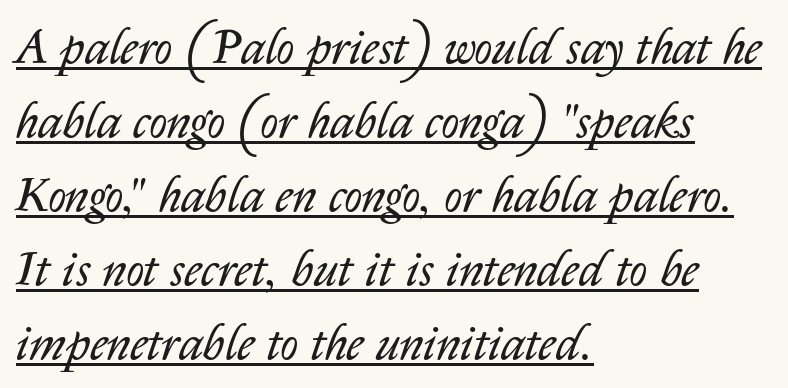
Check the space under the baseline: a stroke is drawn there. The gaps between neighbouring characters are ordinary and unremarkable. One-word summary of the alignment: left. The letters advance in unequal steps, a hallmark of proportional type.
